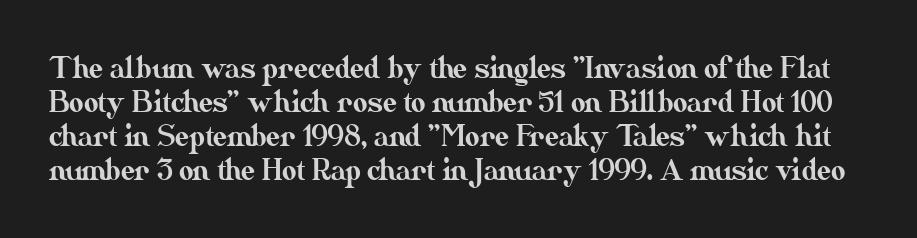
{"italic": "no", "width": "normal", "stroke_contrast": "medium", "x_height": "small", "monospaced": "no", "underline": "no", "line_spacing_ratio": 1.21, "letter_spacing": "normal", "letter_spacing_em": 0.0, "glyph_px": 28}
